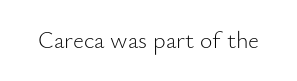
Only glyphs here, with clear space below each row. Notice how the stems are strictly vertical — no italics here. Between one letter and the next there's only the usual sliver of space. Is this a heavy cut? Hardly; it is regular or lighter.
